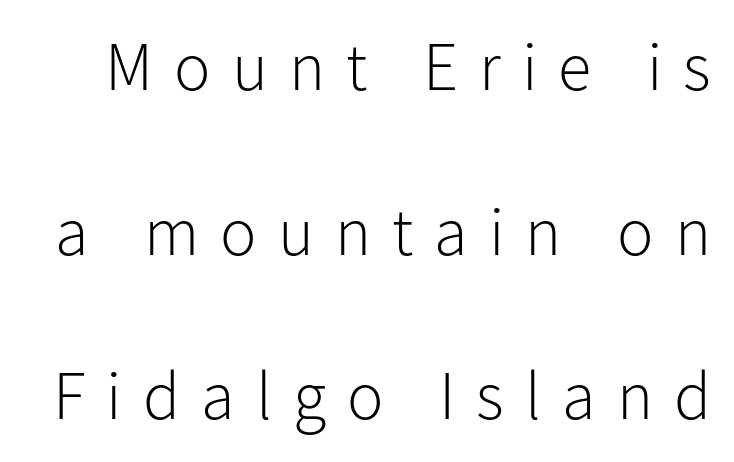
Loose tracking; the words dissolve into strings of separated letters. Ascenders rise straight up at ninety degrees. This is sans-serif lettering, the kind often seen on screens and signage. This rendering features lettering with no underline.
